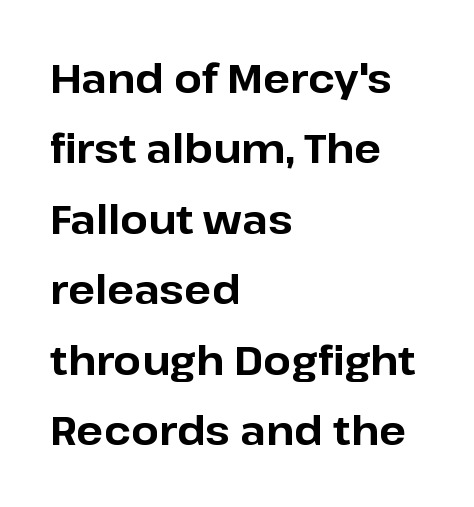
{"serif": "no", "italic": "no", "bold": "yes", "weight": "bold", "width": "normal", "stroke_contrast": "low", "x_height": "medium", "monospaced": "no", "underline": "no", "align": "left", "line_spacing_ratio": 1.76, "letter_spacing": "normal", "letter_spacing_em": 0.0, "glyph_px": 40}
